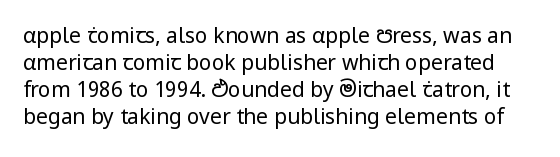
{"italic": "no", "bold": "no", "underline": "no", "line_spacing": "normal", "line_spacing_ratio": 1.29, "letter_spacing": "normal", "letter_spacing_em": 0.0, "glyph_px": 21}
